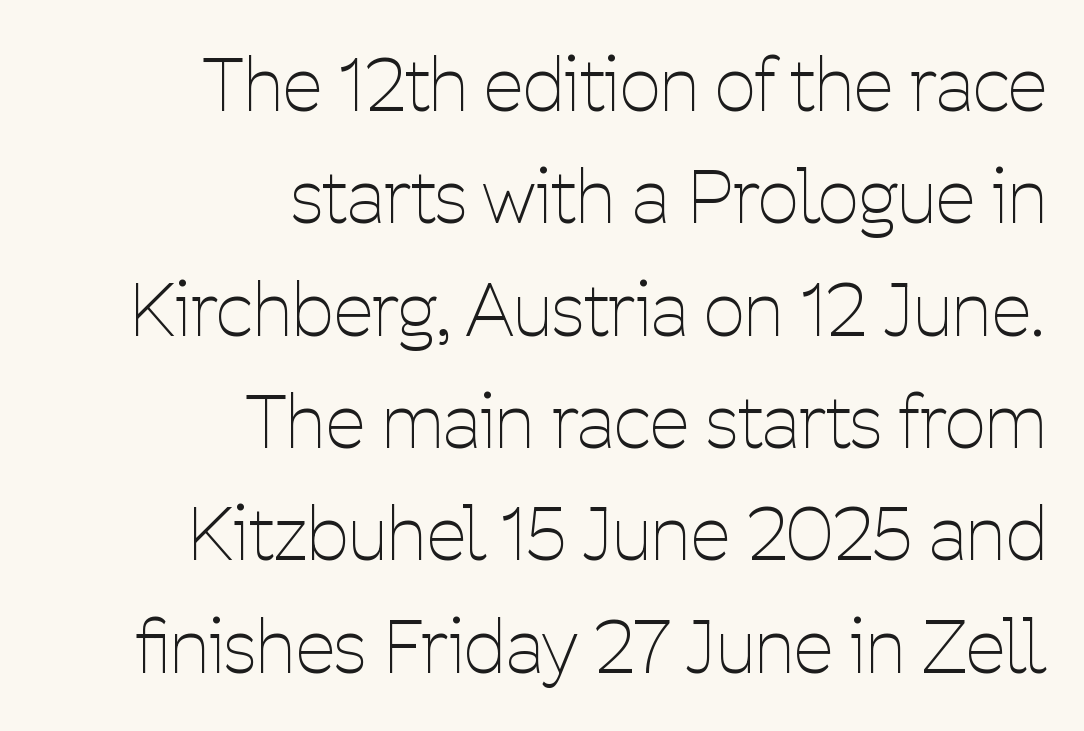
The image shows 72 px thin, condensed sans-serif type, upright; set right-aligned, normal line spacing (1.56x), normal letter spacing, not underlined; low stroke contrast and a medium x-height.
